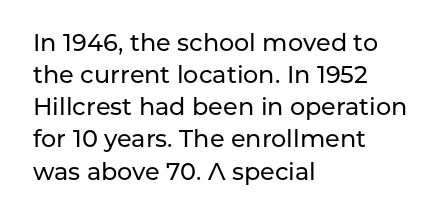
Just letters on the line, the space beneath them empty. Honestly, the row spacing looks completely unremarkable. No italicization has been applied; the sample stays upright. Teacher's note: observe the even left margin — that is flush-left alignment. Glyph-to-glyph distance matches everyday printed text.
